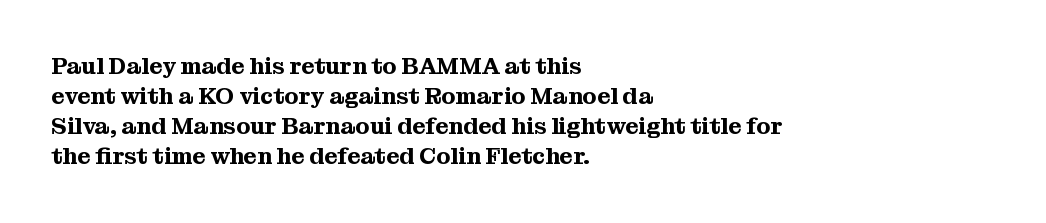
{"italic": "no", "underline": "no", "align": "left", "line_spacing": "normal", "line_spacing_ratio": 1.31, "letter_spacing": "normal", "letter_spacing_em": 0.0, "glyph_px": 23}
